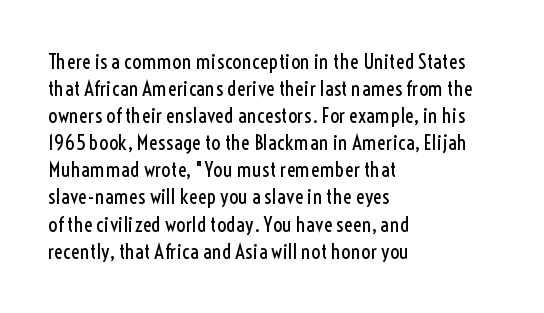
Q: Is the text bold? A: No.
Q: Is the text italic (slanted)? A: No, it is upright.
Q: Is the text underlined? A: No.
Q: How is the paragraph aligned? A: Left-aligned.
Q: Is the spacing between letters normal or unusually wide? A: Normal.
Q: Is the spacing between lines tight, normal or loose? A: Normal.
